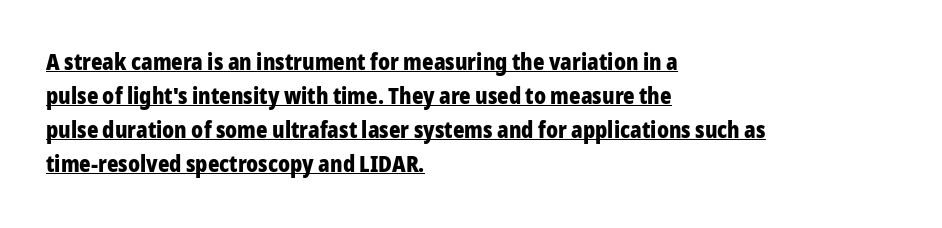
The image shows 22 px bold type, upright; set left-aligned, normal line spacing (1.54x), normal letter spacing, underlined.
